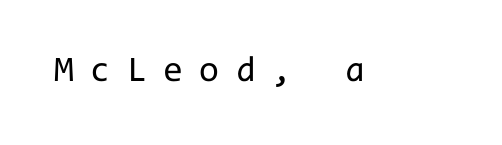
Q: Is the text bold? A: No.
Q: Is the text italic (slanted)? A: No, it is upright.
Q: Is the typeface a serif or a sans-serif typeface? A: Sans-serif.
Q: Is the text underlined? A: No.
Q: Is the spacing between letters normal or unusually wide? A: Unusually wide.
Q: Width (condensed, normal, or wide)? A: Normal.
Q: Stroke contrast? A: Low.
Q: x-height? A: Medium.
Q: Monospaced? A: Yes.
